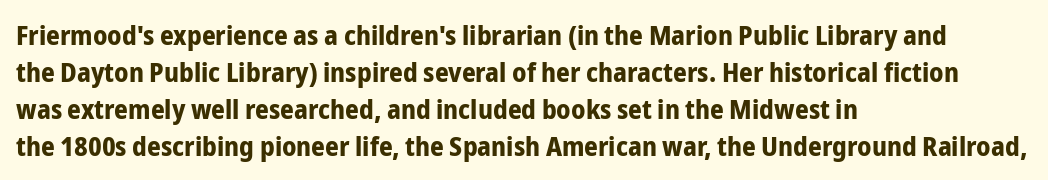
The image shows 27 px bold type, upright; set left-aligned, normal line spacing (1.37x), normal letter spacing, not underlined.
